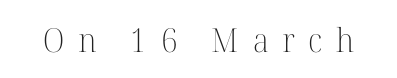
The image shows 33 px light serif type, upright; set unusually wide letter spacing (+0.41 em), not underlined; high stroke contrast and a medium x-height.
